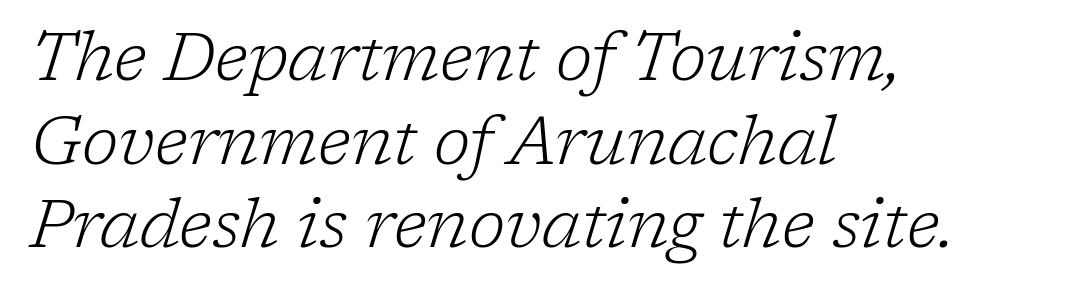
The image shows 67 px light serif type, italic (leaning right); set left-aligned, normal line spacing (1.25x), normal letter spacing, not underlined; low stroke contrast and a medium x-height.
